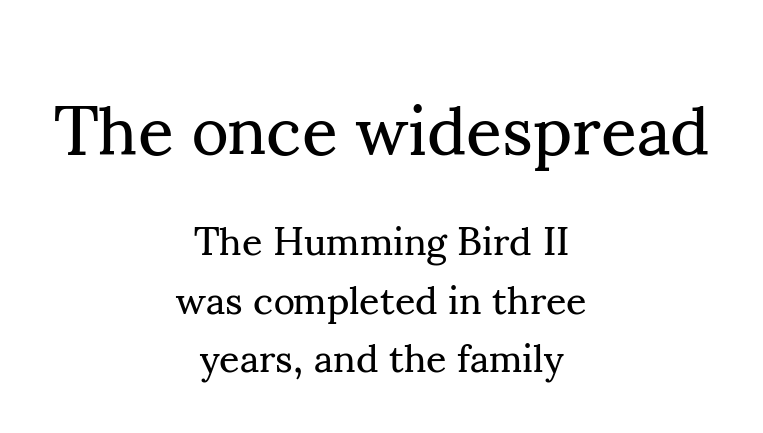
Leading matches the norm, producing a regular column. Reading down the block, each line starts at a different indent, mirrored at its end. Are there feet on the stems? There are — it's a serif. Rule under the text: the space is simply empty. This sample uses plain, unmodified letter spacing.
